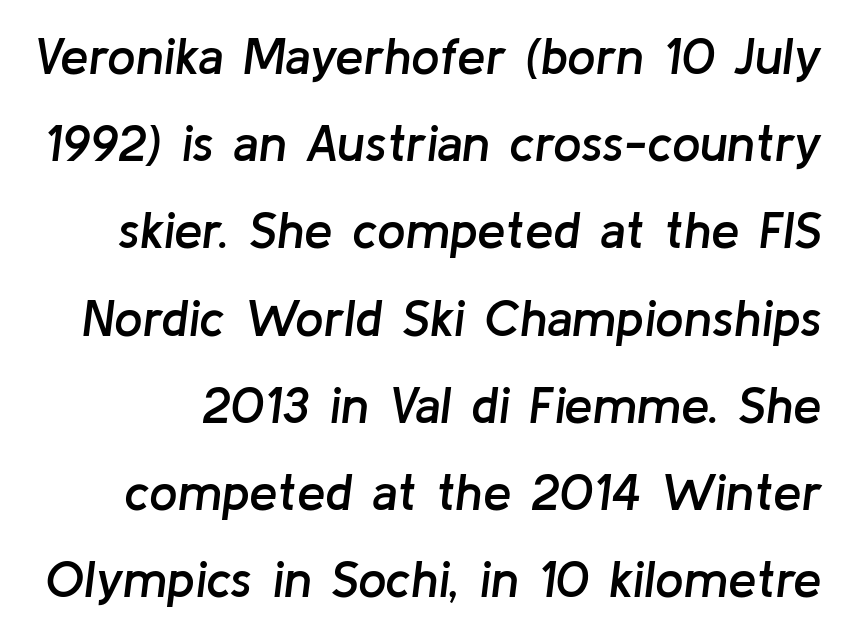
{"italic": "yes", "lean": "right", "slant_degrees": 8, "bold": "semi", "weight": "semibold", "width": "normal", "stroke_contrast": "low", "x_height": "medium", "monospaced": "no", "underline": "no", "line_spacing_ratio": 1.71, "letter_spacing": "normal", "letter_spacing_em": 0.0, "glyph_px": 51}
